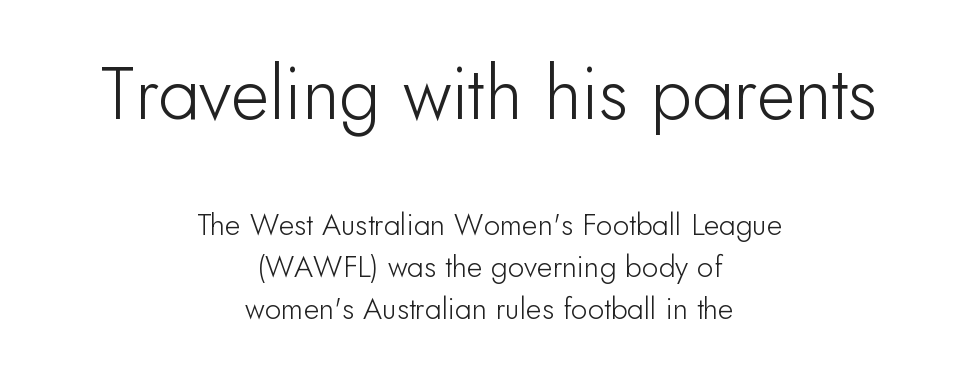
The image shows 74 px sans-serif type, upright; set centered, normal line spacing (1.4x), normal letter spacing, not underlined; the first (top) block is 2.47x larger; low stroke contrast and a small x-height.
